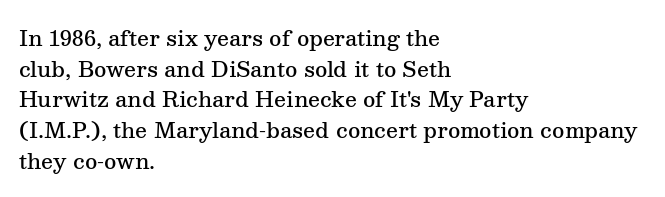
Look at the tracking — it's just the regular setting, nothing added. Normally led — the rows are evenly, conventionally spaced. The paragraph has a hard left edge and a soft right edge. Notice how the stems are strictly vertical — no italics here.
